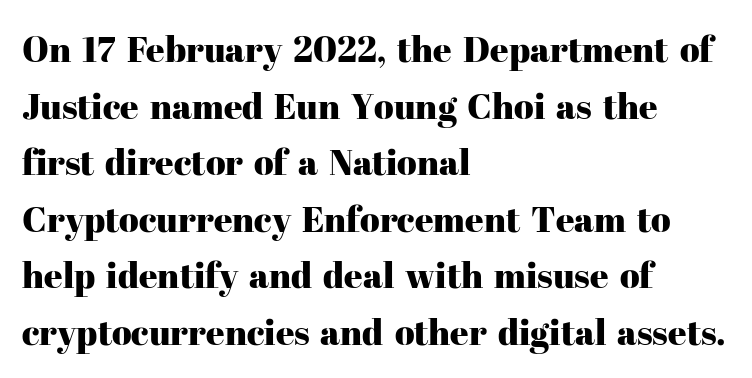
{"serif": "yes", "italic": "no", "width": "normal", "stroke_contrast": "high", "x_height": "medium", "monospaced": "no", "underline": "no", "align": "left", "line_spacing": "normal", "line_spacing_ratio": 1.57, "letter_spacing": "normal", "letter_spacing_em": 0.0, "glyph_px": 36}
